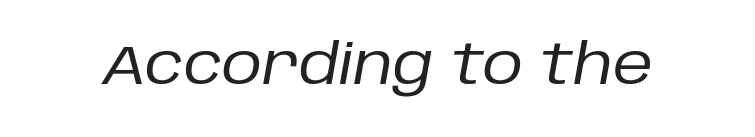
{"italic": "yes", "lean": "right", "slant_degrees": 10, "bold": "no", "weight": "regular", "width": "normal", "stroke_contrast": "low", "x_height": "large", "monospaced": "no", "underline": "no", "letter_spacing": "normal", "letter_spacing_em": 0.0, "glyph_px": 56}
